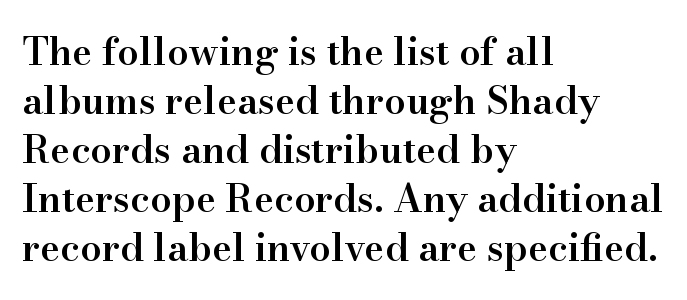
The image shows 38 px semibold serif type, upright; set left-aligned, normal line spacing (1.29x), normal letter spacing, not underlined; high stroke contrast and a small x-height.
